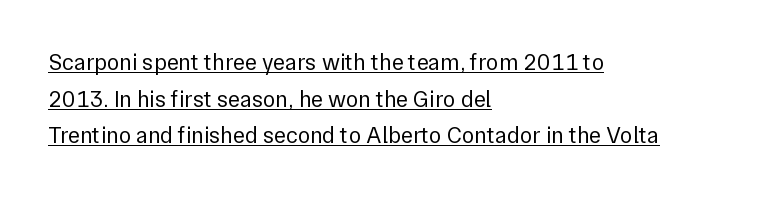
{"italic": "no", "bold": "no", "underline": "yes", "align": "left", "line_spacing": "normal", "line_spacing_ratio": 1.59, "letter_spacing": "normal", "letter_spacing_em": 0.0, "glyph_px": 23}
